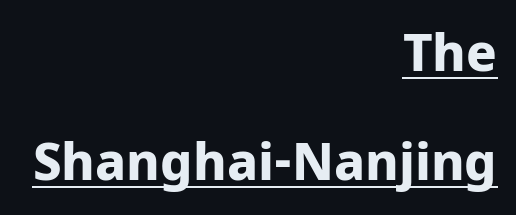
The image shows 51 px bold sans-serif type, upright; set right-aligned, loose line spacing (2.14x), normal letter spacing, underlined; low stroke contrast and a medium x-height.
